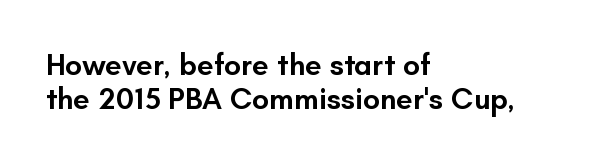
The image shows 30 px semibold sans-serif type, upright; set left-aligned, tight line spacing (1.15x), normal letter spacing, not underlined; low stroke contrast and a small x-height.
